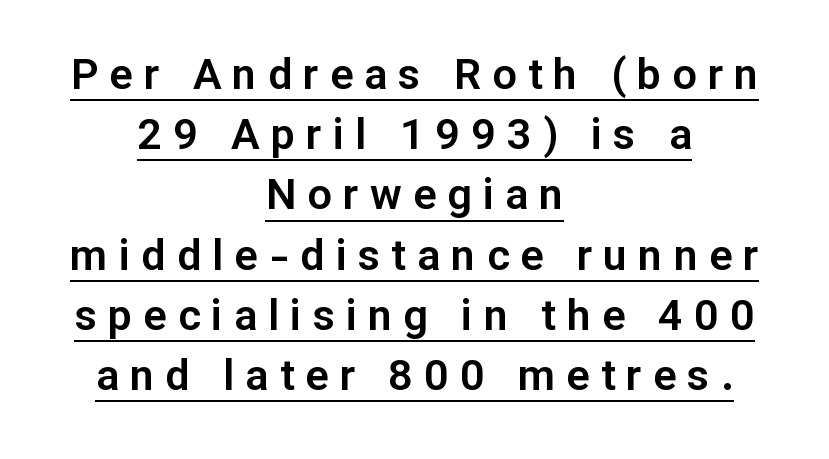
Q: Is the text italic (slanted)? A: No, it is upright.
Q: Is the typeface a serif or a sans-serif typeface? A: Sans-serif.
Q: Is the text underlined? A: Yes.
Q: How is the paragraph aligned? A: Centered.
Q: Is the spacing between letters normal or unusually wide? A: Unusually wide.
Q: Is the spacing between lines tight, normal or loose? A: Normal.
Q: Width (condensed, normal, or wide)? A: Normal.
Q: Stroke contrast? A: Low.
Q: x-height? A: Medium.
Q: Monospaced? A: No.
